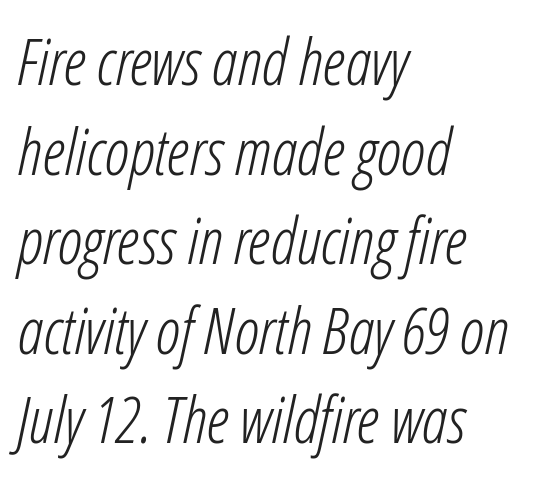
Type without underlining. Interline gaps are of average width in this sample. The glyphs look as if they've been sheared to an angle. The letters look calm and open, with moderate or lighter stems.
